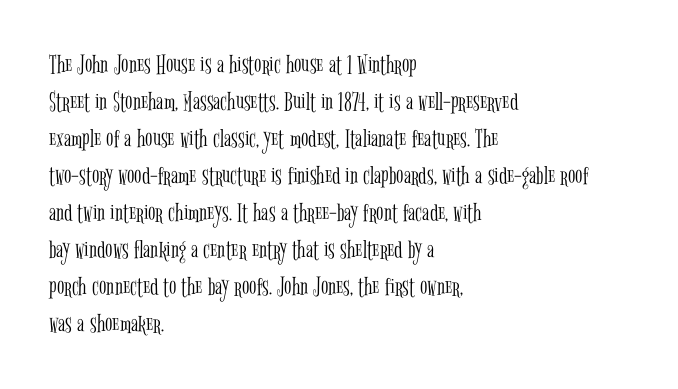
Q: Is the text bold? A: No.
Q: Is the text italic (slanted)? A: No, it is upright.
Q: Is the text underlined? A: No.
Q: How is the paragraph aligned? A: Left-aligned.
Q: Is the spacing between letters normal or unusually wide? A: Normal.
Q: Is the spacing between lines tight, normal or loose? A: Normal.
